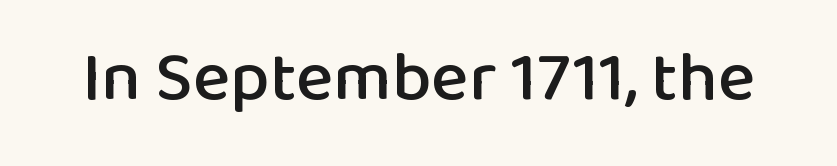
Q: Is the text italic (slanted)? A: No, it is upright.
Q: Is the typeface a serif or a sans-serif typeface? A: Sans-serif.
Q: Is the text underlined? A: No.
Q: Is the spacing between letters normal or unusually wide? A: Normal.
Q: Width (condensed, normal, or wide)? A: Normal.
Q: Stroke contrast? A: Low.
Q: x-height? A: Medium.
Q: Monospaced? A: No.
